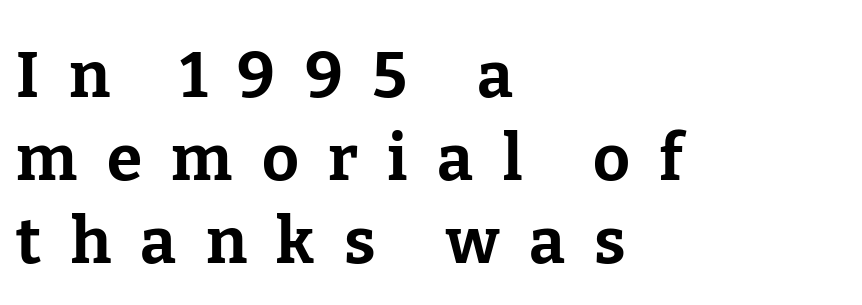
{"serif": "yes", "italic": "no", "bold": "yes", "weight": "bold", "width": "normal", "stroke_contrast": "low", "x_height": "medium", "monospaced": "no", "underline": "no", "align": "left", "line_spacing": "normal", "line_spacing_ratio": 1.3, "letter_spacing": "wide", "letter_spacing_em": 0.46, "glyph_px": 64}
